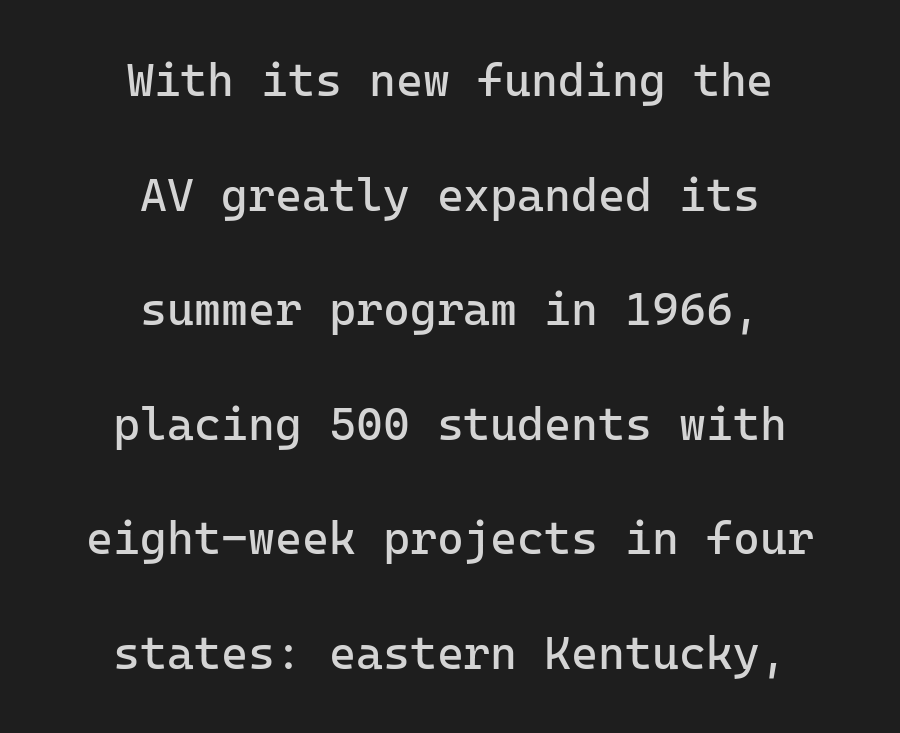
Q: Is the text bold? A: No.
Q: Is the text italic (slanted)? A: No, it is upright.
Q: Is the typeface a serif or a sans-serif typeface? A: Sans-serif.
Q: Is the text underlined? A: No.
Q: How is the paragraph aligned? A: Centered.
Q: Is the spacing between letters normal or unusually wide? A: Normal.
Q: Is the spacing between lines tight, normal or loose? A: Loose.
Q: Width (condensed, normal, or wide)? A: Normal.
Q: Stroke contrast? A: Low.
Q: x-height? A: Medium.
Q: Monospaced? A: Yes.
